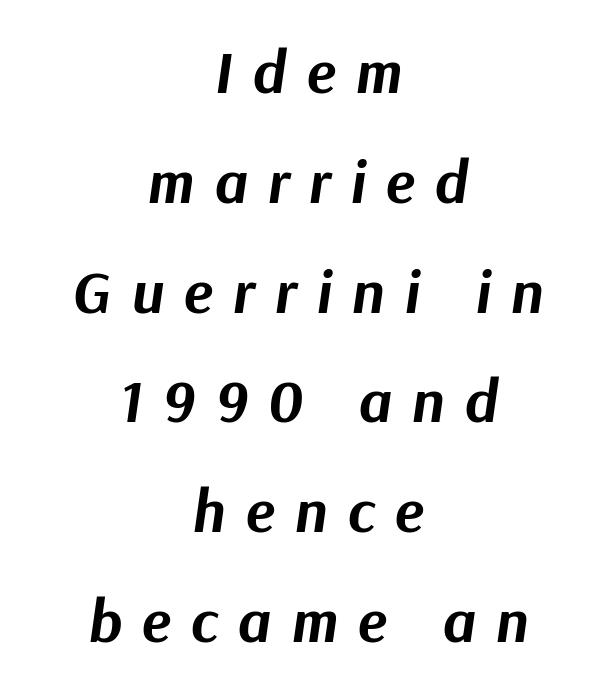
The setting favours the middle, as headings and verse often do. Unmarked baselines from the first word to the last. You could not count columns in this text — the font is proportionally spaced. These words are printed bold, with thick strokes throughout. The passage shown leans; its letterforms are oblique.
